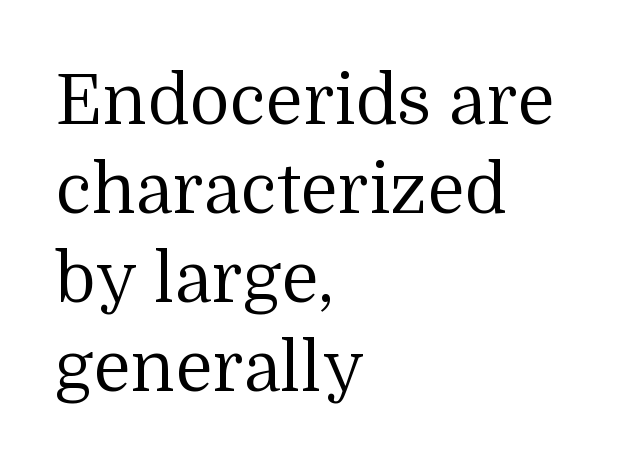
Q: Is the text bold? A: No.
Q: Is the text italic (slanted)? A: No, it is upright.
Q: Is the typeface a serif or a sans-serif typeface? A: Serif.
Q: Is the text underlined? A: No.
Q: How is the paragraph aligned? A: Left-aligned.
Q: Is the spacing between letters normal or unusually wide? A: Normal.
Q: Is the spacing between lines tight, normal or loose? A: Normal.
Q: Width (condensed, normal, or wide)? A: Normal.
Q: Stroke contrast? A: Medium.
Q: x-height? A: Medium.
Q: Monospaced? A: No.
